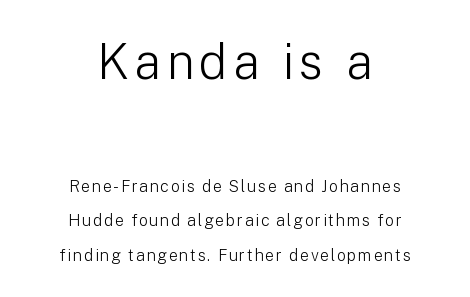
The image shows 49 px light sans-serif type, upright; set centered, loose line spacing (2.14x), not underlined; the first (top) block is 3.06x larger; low stroke contrast and a medium x-height.
